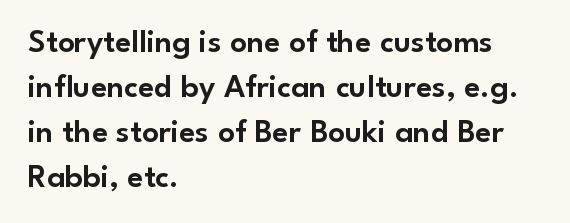
This block has exactly the height ordinary leading produces. Typographically, this falls in the sans-serif category. The ragged edge is on the right, which tells us the setting is flush left. You can tell it's not italic because the verticals are truly vertical. Do the characters align in a grid? No, the font is proportional.
